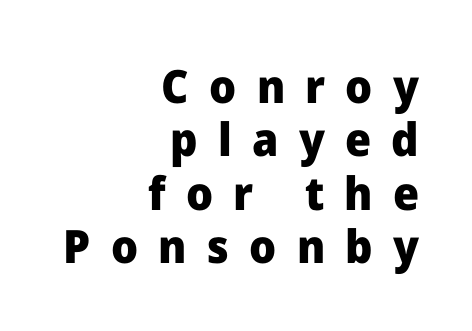
{"serif": "no", "italic": "no", "bold": "yes", "weight": "heavy", "width": "normal", "stroke_contrast": "low", "x_height": "medium", "monospaced": "no", "underline": "no", "align": "right", "line_spacing_ratio": 1.16, "letter_spacing": "wide", "letter_spacing_em": 0.44, "glyph_px": 46}
